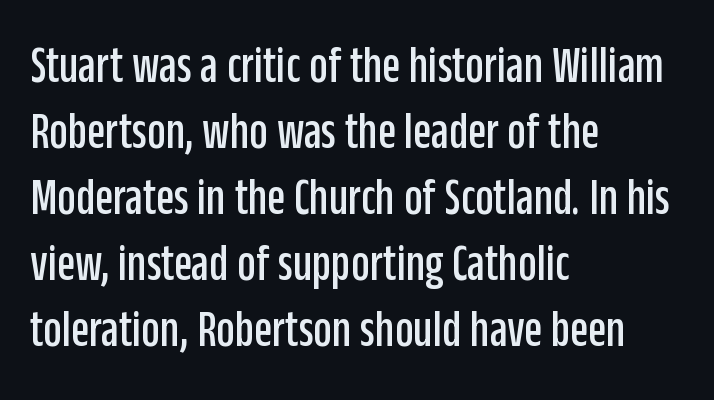
The image shows 52 px condensed sans-serif type, upright; set left-aligned, normal line spacing (1.27x), normal letter spacing, not underlined; low stroke contrast and a large x-height.
